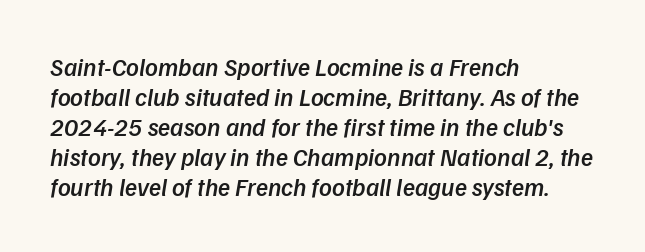
Casual observation: everything's shoved over to the left. Nothing unusual about the tracking: characters are spaced as the font intends. Honestly, there is no underline to notice here at all. You can tell it's italic because the verticals aren't actually vertical. Does the weight exceed regular? Yes, but only to semibold.
